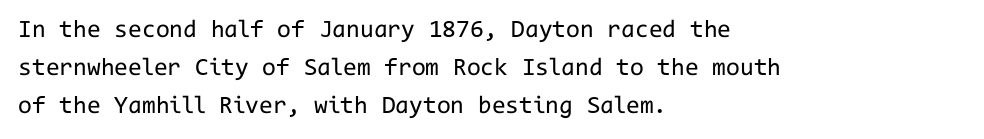
{"italic": "no", "bold": "no", "underline": "no", "align": "left", "line_spacing": "normal", "line_spacing_ratio": 1.53, "letter_spacing": "normal", "letter_spacing_em": 0.0, "glyph_px": 25}
